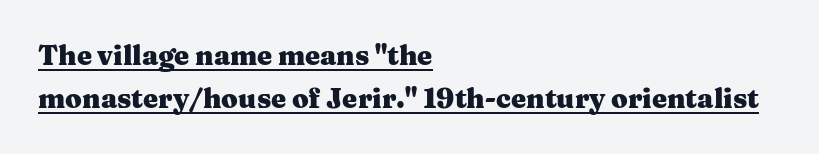
The image shows 27 px bold type, upright; set left-aligned, normal line spacing (1.6x), normal letter spacing, underlined.
